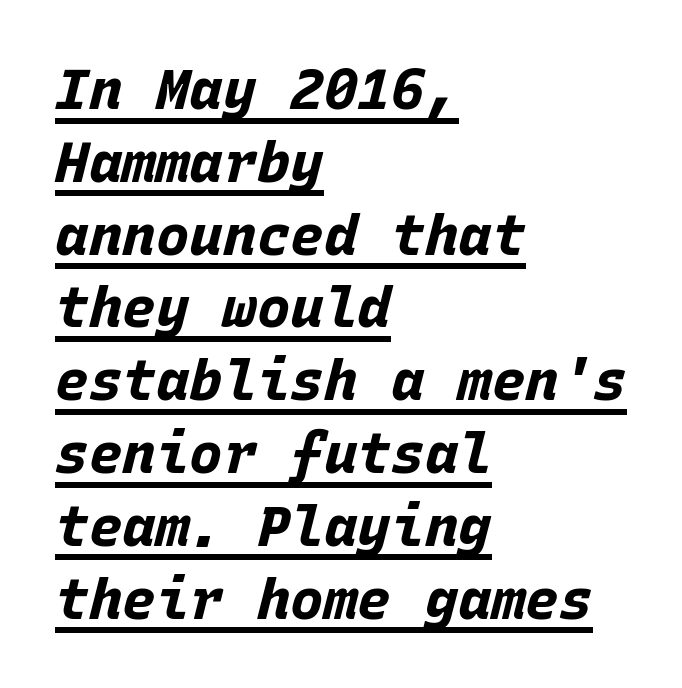
Q: Is the text bold? A: Yes.
Q: Is the text italic (slanted)? A: Yes, it leans right by about 15 degrees.
Q: Is the text underlined? A: Yes.
Q: How is the paragraph aligned? A: Left-aligned.
Q: Is the spacing between letters normal or unusually wide? A: Normal.
Q: Is the spacing between lines tight, normal or loose? A: Normal.
Q: Width (condensed, normal, or wide)? A: Normal.
Q: Stroke contrast? A: Low.
Q: x-height? A: Large.
Q: Monospaced? A: Yes.
